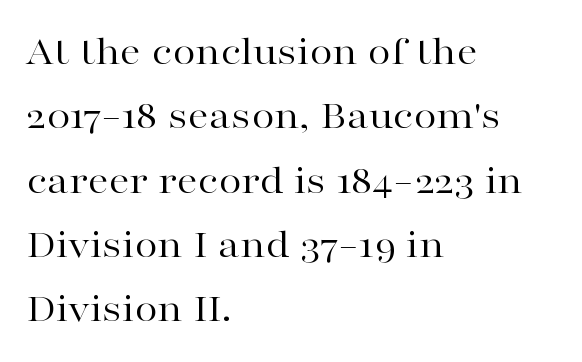
Q: Is the text bold? A: No.
Q: Is the text italic (slanted)? A: No, it is upright.
Q: Is the typeface a serif or a sans-serif typeface? A: Serif.
Q: Is the text underlined? A: No.
Q: How is the paragraph aligned? A: Left-aligned.
Q: Is the spacing between letters normal or unusually wide? A: Normal.
Q: Is the spacing between lines tight, normal or loose? A: Normal.
Q: Width (condensed, normal, or wide)? A: Wide.
Q: Stroke contrast? A: High.
Q: x-height? A: Medium.
Q: Monospaced? A: No.
